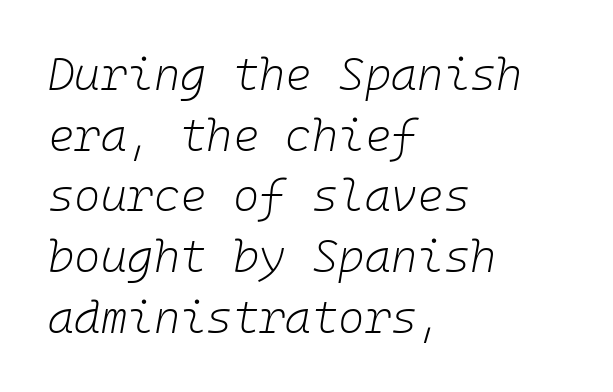
{"italic": "yes", "lean": "right", "slant_degrees": 10, "bold": "no", "weight": "light", "width": "normal", "stroke_contrast": "low", "x_height": "medium", "monospaced": "yes", "underline": "no", "align": "left", "line_spacing": "normal", "line_spacing_ratio": 1.35, "letter_spacing": "normal", "letter_spacing_em": 0.0, "glyph_px": 45}
